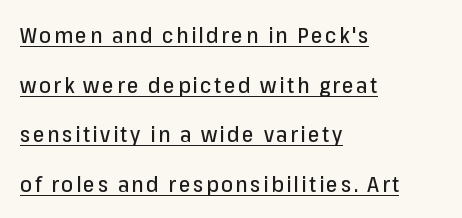
Vertically, the passage feels expansive, rows floating well apart. Alignment: flush left. This is underlined copy, the kind a proofreader might mark for attention. Characters remain perfectly vertical along every line.
